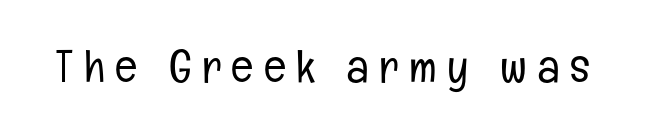
No italicization has been applied; the sample stays upright. This is sans-serif lettering, the kind often seen on screens and signage. This sample has the flowing, uneven cadence of proportional lettering. Beneath every word, the page is bare. Spacing between characters has been opened up far beyond the box default.
